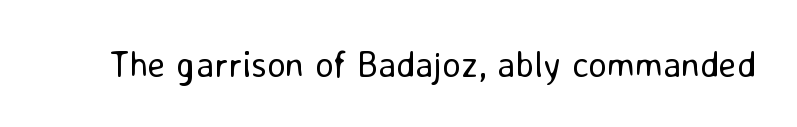
The image shows 36 px regular-weight sans-serif type, upright; set normal letter spacing, not underlined; low stroke contrast and a medium x-height.
